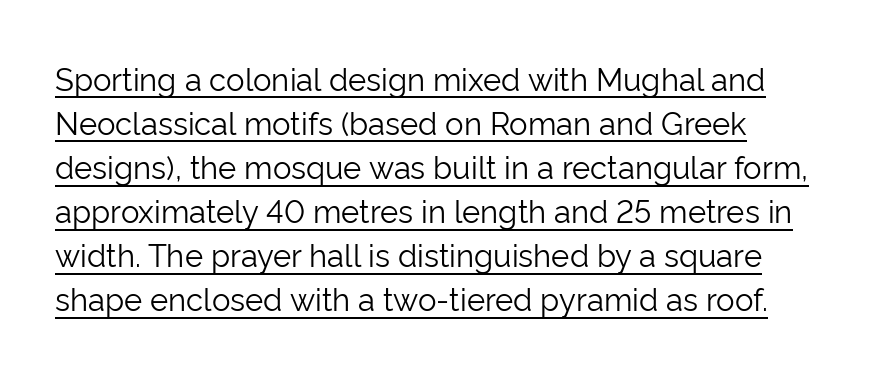
The image shows 31 px light sans-serif type, upright; set left-aligned, normal line spacing (1.42x), normal letter spacing, underlined; low stroke contrast and a medium x-height.
